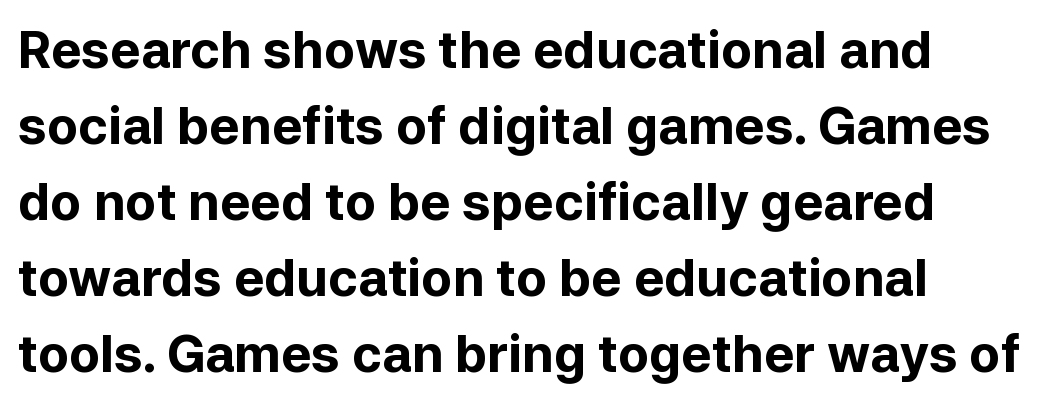
{"serif": "no", "italic": "no", "bold": "yes", "weight": "bold", "width": "normal", "stroke_contrast": "low", "x_height": "medium", "monospaced": "no", "underline": "no", "align": "left", "line_spacing": "normal", "line_spacing_ratio": 1.49, "letter_spacing": "normal", "letter_spacing_em": 0.0, "glyph_px": 51}
